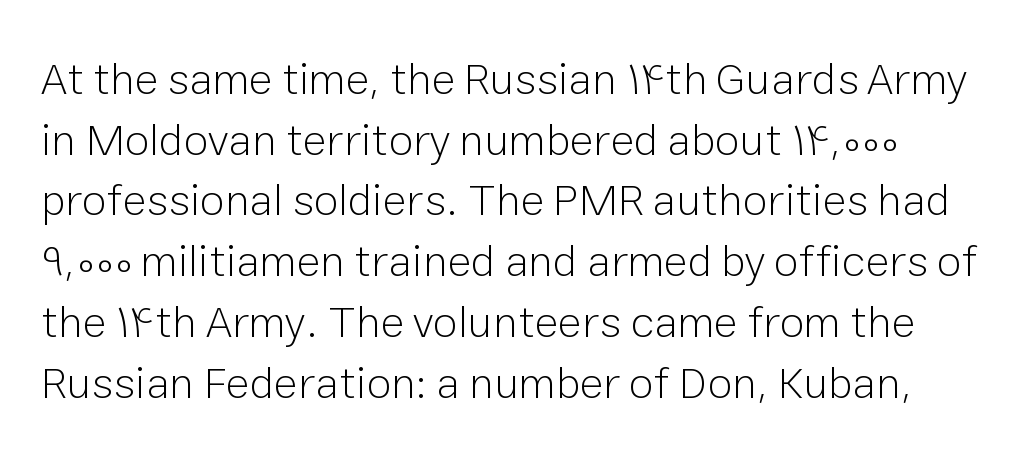
The image shows 45 px light sans-serif type, upright; set left-aligned, normal line spacing (1.35x), normal letter spacing, not underlined; low stroke contrast and a medium x-height.
